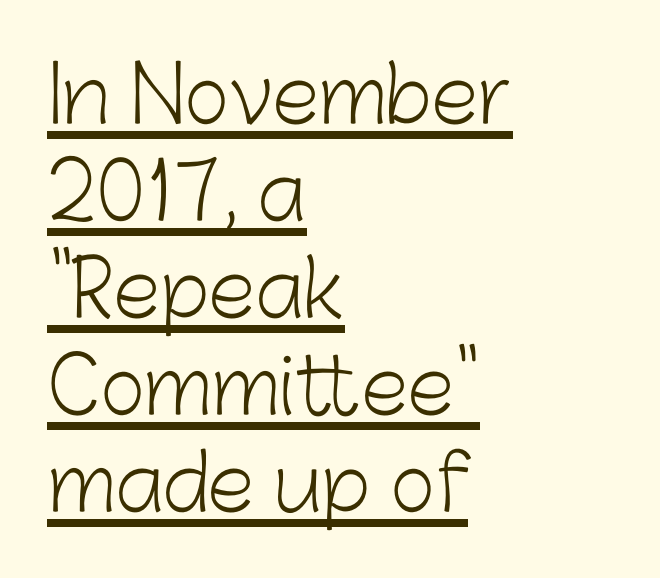
The image shows 77 px light sans-serif type, upright; set left-aligned, normal line spacing (1.26x), normal letter spacing, underlined; low stroke contrast and a medium x-height.
